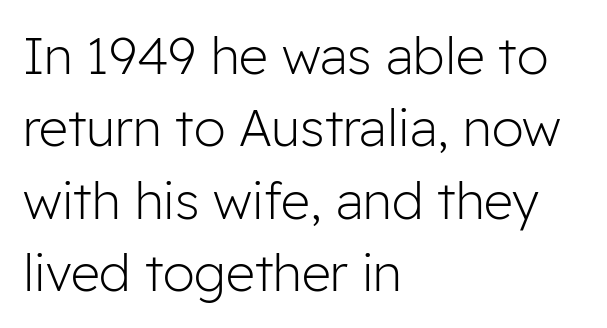
{"serif": "no", "italic": "no", "bold": "no", "weight": "light", "width": "normal", "stroke_contrast": "low", "x_height": "medium", "monospaced": "no", "underline": "no", "align": "left", "line_spacing": "normal", "line_spacing_ratio": 1.42, "letter_spacing": "normal", "letter_spacing_em": 0.0, "glyph_px": 51}
